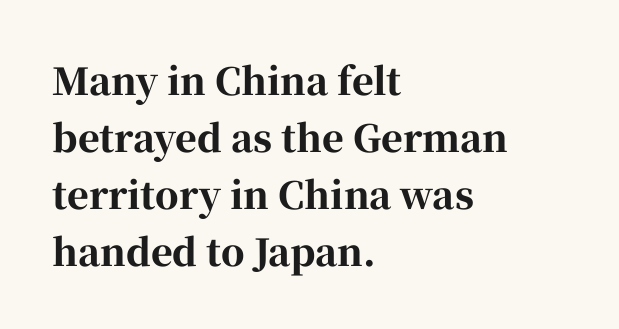
Q: Is the text bold? A: Yes.
Q: Is the text italic (slanted)? A: No, it is upright.
Q: Is the typeface a serif or a sans-serif typeface? A: Serif.
Q: Is the text underlined? A: No.
Q: How is the paragraph aligned? A: Left-aligned.
Q: Is the spacing between letters normal or unusually wide? A: Normal.
Q: Is the spacing between lines tight, normal or loose? A: Normal.
Q: Width (condensed, normal, or wide)? A: Normal.
Q: Stroke contrast? A: High.
Q: x-height? A: Medium.
Q: Monospaced? A: No.
